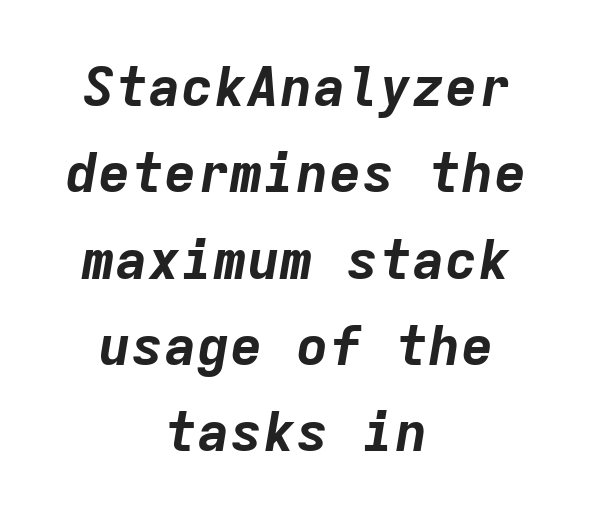
Q: Is the text bold? A: Yes.
Q: Is the text italic (slanted)? A: Yes, it leans right by about 9 degrees.
Q: Is the text underlined? A: No.
Q: How is the paragraph aligned? A: Centered.
Q: Is the spacing between letters normal or unusually wide? A: Normal.
Q: Is the spacing between lines tight, normal or loose? A: Normal.
Q: Width (condensed, normal, or wide)? A: Normal.
Q: Stroke contrast? A: Low.
Q: x-height? A: Medium.
Q: Monospaced? A: Yes.
